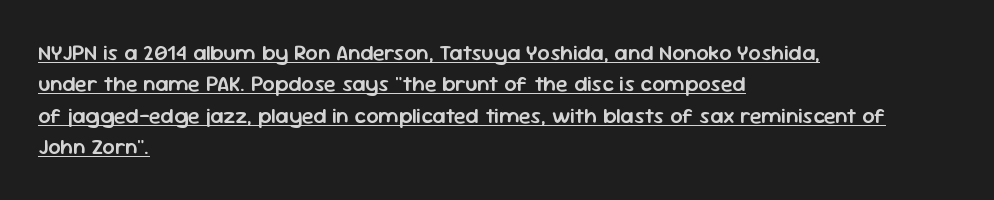
{"italic": "no", "bold": "semi", "underline": "yes", "align": "left", "line_spacing": "normal", "line_spacing_ratio": 1.43, "letter_spacing": "normal", "letter_spacing_em": 0.0, "glyph_px": 22}
